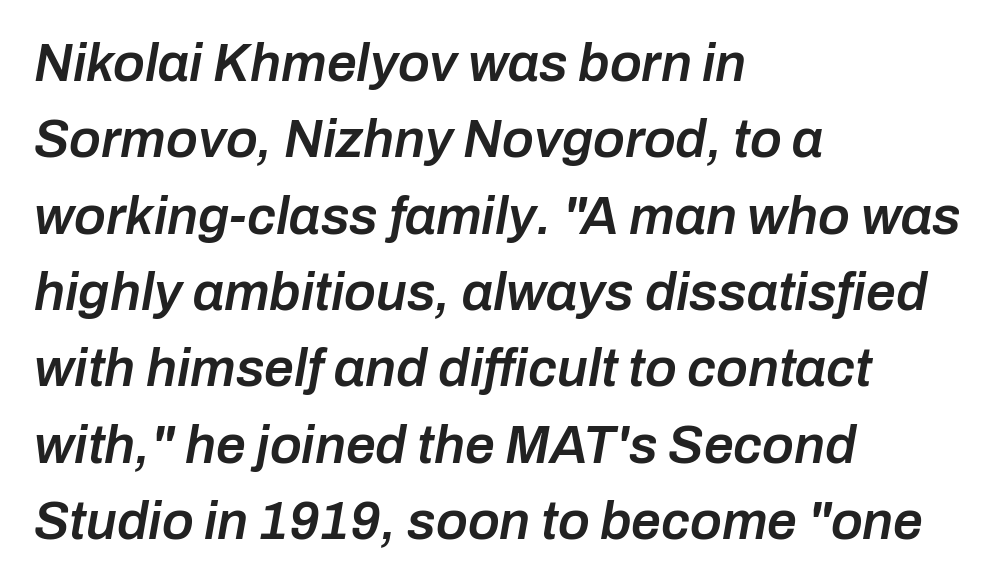
{"italic": "yes", "lean": "right", "slant_degrees": 10, "bold": "semi", "weight": "semibold", "width": "normal", "stroke_contrast": "low", "x_height": "medium", "monospaced": "no", "underline": "no", "align": "left", "line_spacing": "normal", "line_spacing_ratio": 1.44, "letter_spacing": "normal", "letter_spacing_em": 0.0, "glyph_px": 53}
